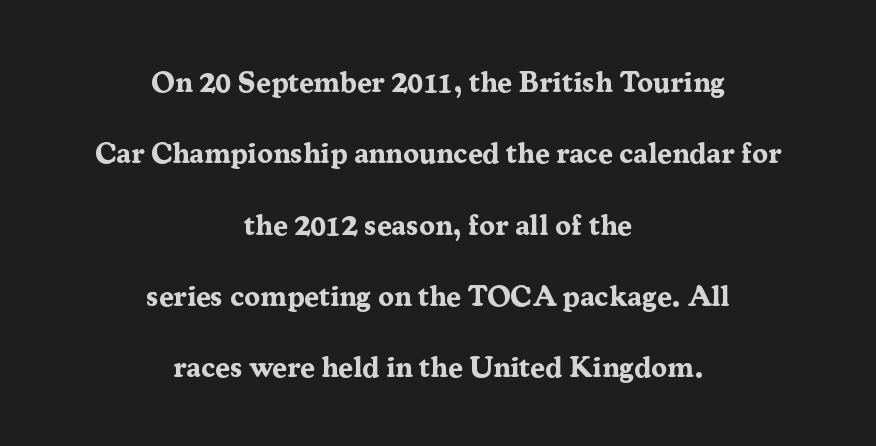
This sample is center-justified, so both line endings float freely. Stroke terminals: seriffed. The glyphs are unaccompanied by any horizontal stroke below them. These lines keep a tight, regular rhythm from letter to letter. Every stem runs plumb, perpendicular to the baseline. Loosely led — the rows are spread out.
